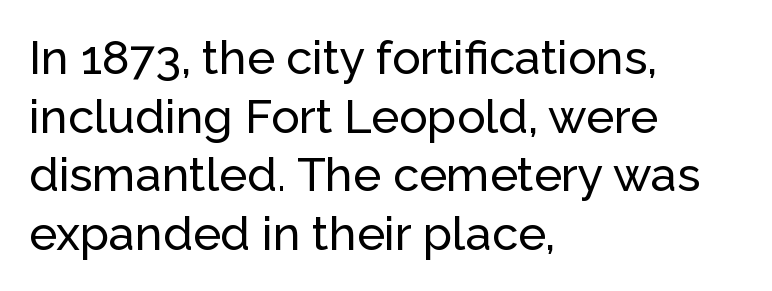
The image shows 47 px sans-serif type, upright; set left-aligned, normal line spacing (1.25x), normal letter spacing, not underlined; low stroke contrast and a medium x-height.
